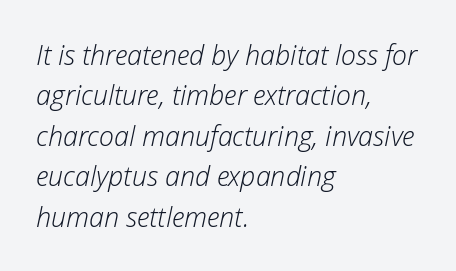
Q: Is the text bold? A: No.
Q: Is the text italic (slanted)? A: Yes, it leans right by about 12 degrees.
Q: Is the text underlined? A: No.
Q: How is the paragraph aligned? A: Left-aligned.
Q: Is the spacing between letters normal or unusually wide? A: Normal.
Q: Is the spacing between lines tight, normal or loose? A: Normal.
